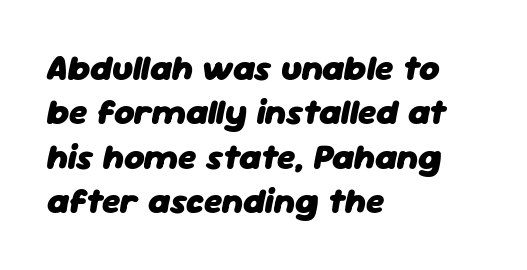
Q: Is the text bold? A: Yes.
Q: Is the text italic (slanted)? A: Yes, it leans right by about 11 degrees.
Q: Is the text underlined? A: No.
Q: How is the paragraph aligned? A: Left-aligned.
Q: Is the spacing between letters normal or unusually wide? A: Normal.
Q: Is the spacing between lines tight, normal or loose? A: Normal.
Q: Width (condensed, normal, or wide)? A: Normal.
Q: Stroke contrast? A: Low.
Q: x-height? A: Medium.
Q: Monospaced? A: No.
